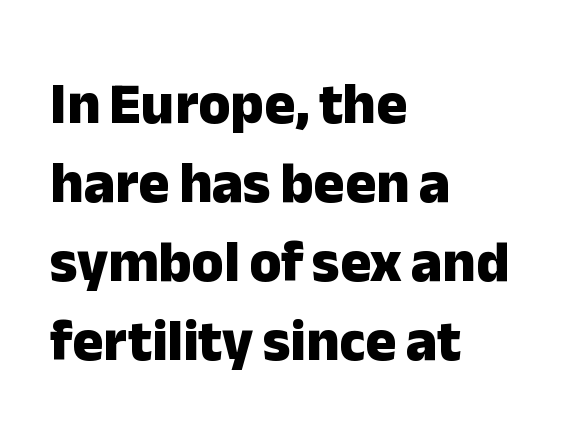
Type style note: lacks serifs. Where is the straight margin? On the left. The strip under each line holds only bare page. The rendering uses natural spacing where letterforms have individual widths. You can tell it's not italic because the verticals are truly vertical.
